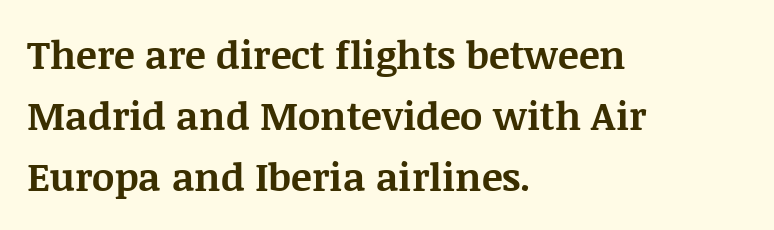
{"serif": "yes", "italic": "no", "bold": "yes", "weight": "bold", "width": "normal", "stroke_contrast": "medium", "x_height": "large", "monospaced": "no", "underline": "no", "align": "left", "line_spacing": "normal", "line_spacing_ratio": 1.56, "letter_spacing": "normal", "letter_spacing_em": 0.0, "glyph_px": 39}
